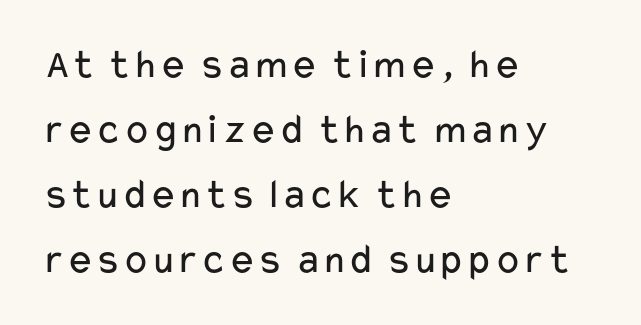
Q: Is the text bold? A: No.
Q: Is the text italic (slanted)? A: No, it is upright.
Q: Is the typeface a serif or a sans-serif typeface? A: Sans-serif.
Q: Is the text underlined? A: No.
Q: How is the paragraph aligned? A: Left-aligned.
Q: Is the spacing between letters normal or unusually wide? A: Normal.
Q: Is the spacing between lines tight, normal or loose? A: Normal.
Q: Width (condensed, normal, or wide)? A: Wide.
Q: Stroke contrast? A: Low.
Q: x-height? A: Medium.
Q: Monospaced? A: No.
